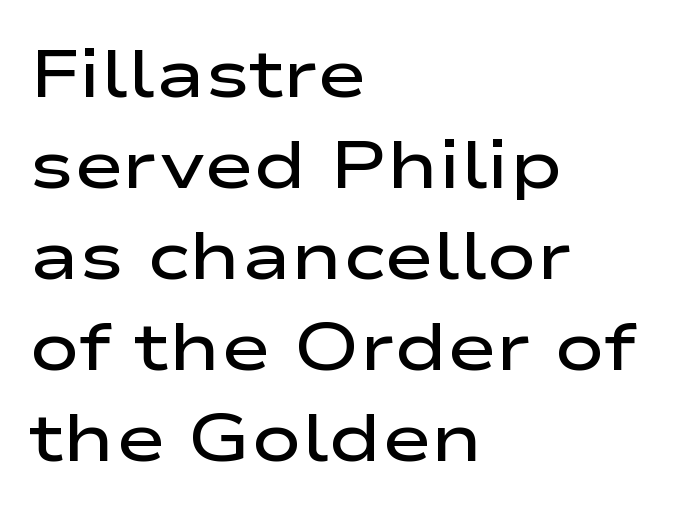
{"serif": "no", "italic": "no", "bold": "semi", "weight": "semibold", "width": "wide", "stroke_contrast": "low", "x_height": "medium", "monospaced": "no", "underline": "no", "align": "left", "line_spacing": "normal", "line_spacing_ratio": 1.36, "letter_spacing": "normal", "letter_spacing_em": 0.0, "glyph_px": 67}
